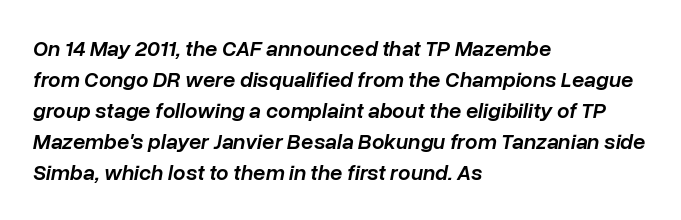
Q: Is the text bold? A: Semi-bold.
Q: Is the text italic (slanted)? A: Yes, it leans right by about 10 degrees.
Q: Is the text underlined? A: No.
Q: How is the paragraph aligned? A: Left-aligned.
Q: Is the spacing between letters normal or unusually wide? A: Normal.
Q: Is the spacing between lines tight, normal or loose? A: Normal.
